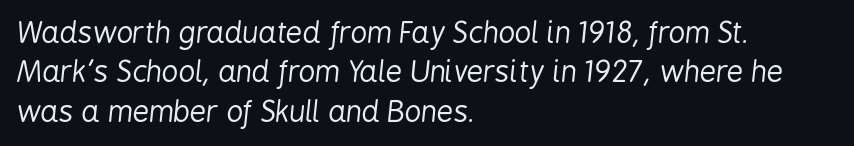
The image shows 29 px regular-weight, condensed type, italic (leaning right); set left-aligned, normal line spacing (1.36x), normal letter spacing, not underlined; low stroke contrast and a medium x-height.
